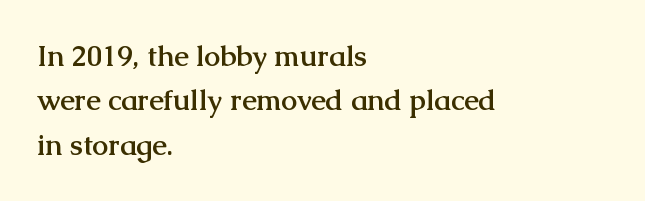
Q: Is the text bold? A: Yes.
Q: Is the text italic (slanted)? A: No, it is upright.
Q: Is the typeface a serif or a sans-serif typeface? A: Serif.
Q: Is the text underlined? A: No.
Q: How is the paragraph aligned? A: Left-aligned.
Q: Is the spacing between letters normal or unusually wide? A: Normal.
Q: Is the spacing between lines tight, normal or loose? A: Normal.
Q: Width (condensed, normal, or wide)? A: Normal.
Q: Stroke contrast? A: Medium.
Q: x-height? A: Medium.
Q: Monospaced? A: No.
